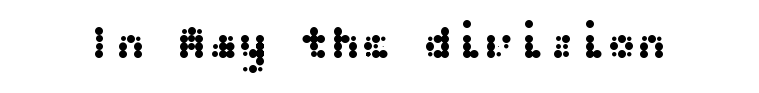
{"serif": "no", "italic": "no", "width": "wide", "stroke_contrast": "medium", "x_height": "medium", "underline": "no", "letter_spacing": "normal", "letter_spacing_em": 0.0, "glyph_px": 46}
